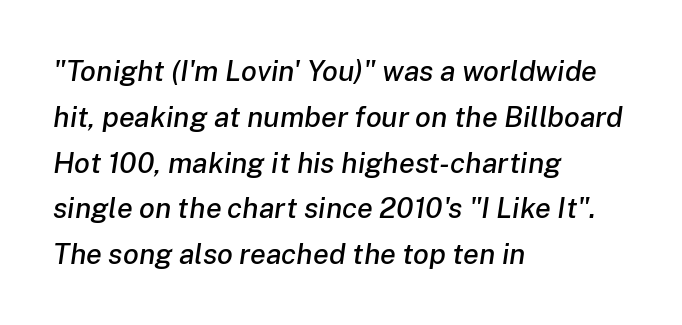
Q: Is the text italic (slanted)? A: Yes, it leans right by about 8 degrees.
Q: Is the text underlined? A: No.
Q: How is the paragraph aligned? A: Left-aligned.
Q: Is the spacing between letters normal or unusually wide? A: Normal.
Q: Is the spacing between lines tight, normal or loose? A: Normal.
Q: Width (condensed, normal, or wide)? A: Normal.
Q: Stroke contrast? A: Low.
Q: x-height? A: Medium.
Q: Monospaced? A: No.
